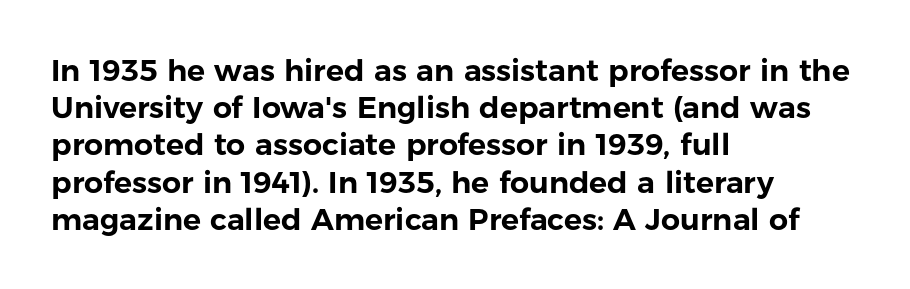
Honestly, the letter spacing is just normal — you wouldn't notice it. Check the space under the baseline: it is left empty. Grotesque or geometric, the face here clearly has no serifs. Note the varied advance widths — an 'i' is clearly narrower than an 'm'. This sample is left-justified, so line endings fall wherever the words run out. Posture: straight, roman, zero tilt.
